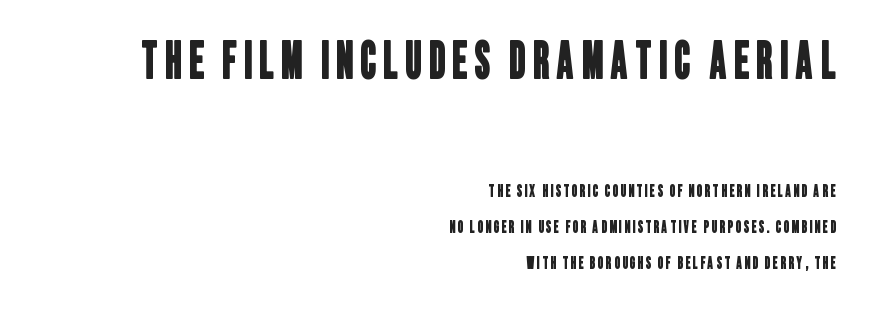
The image shows 50 px condensed sans-serif type; set right-aligned, loose line spacing (2.09x), not underlined; the first (top) block is 2.94x larger; low stroke contrast and a large x-height.
